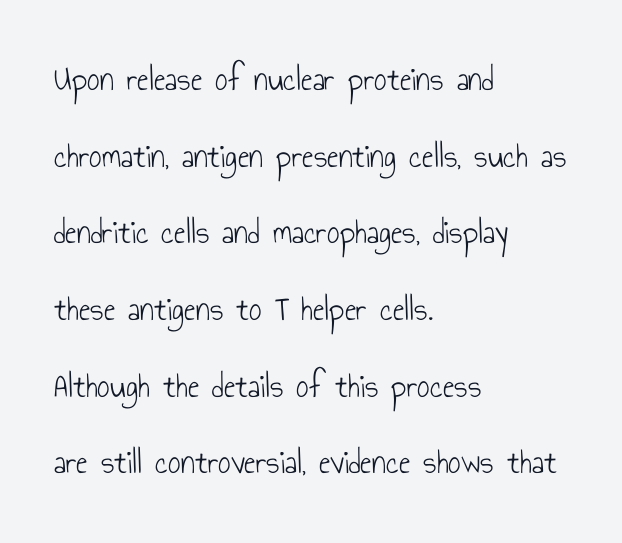
{"serif": "no", "italic": "no", "bold": "no", "weight": "light", "width": "condensed", "stroke_contrast": "low", "x_height": "small", "monospaced": "no", "underline": "no", "align": "left", "line_spacing": "loose", "line_spacing_ratio": 2.19, "letter_spacing": "normal", "letter_spacing_em": 0.0, "glyph_px": 35}
